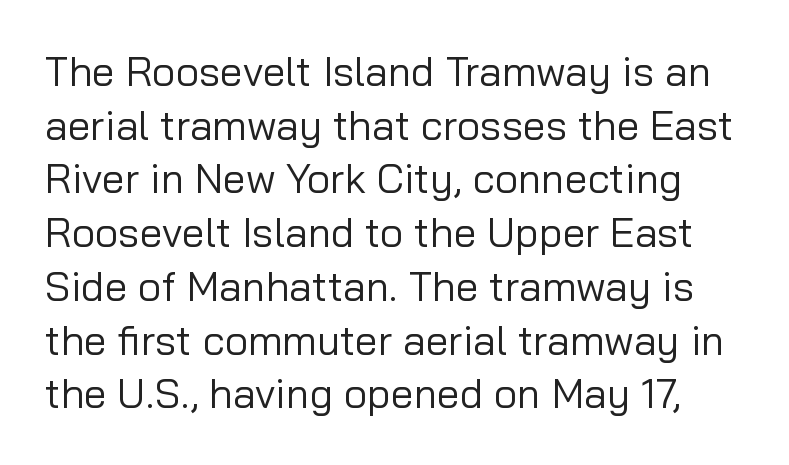
{"serif": "no", "italic": "no", "bold": "no", "weight": "regular", "width": "normal", "stroke_contrast": "low", "x_height": "medium", "monospaced": "no", "underline": "no", "line_spacing": "normal", "line_spacing_ratio": 1.31, "letter_spacing": "normal", "letter_spacing_em": 0.0, "glyph_px": 41}
